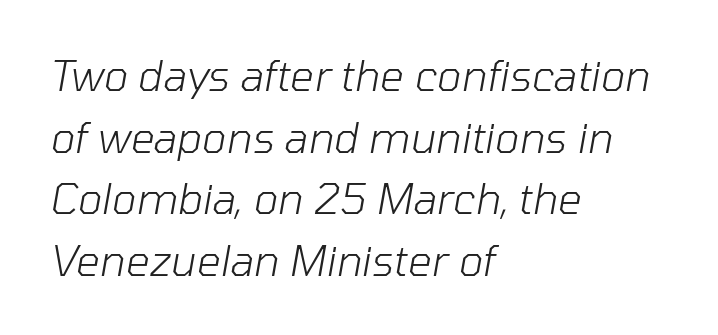
The image shows 42 px light type, italic (leaning right); set left-aligned, normal line spacing (1.47x), normal letter spacing, not underlined; low stroke contrast and a medium x-height.
